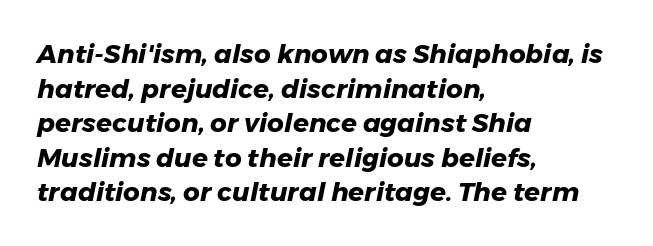
The image shows 26 px bold type, italic (leaning right); set left-aligned, normal line spacing (1.33x), normal letter spacing, not underlined.
